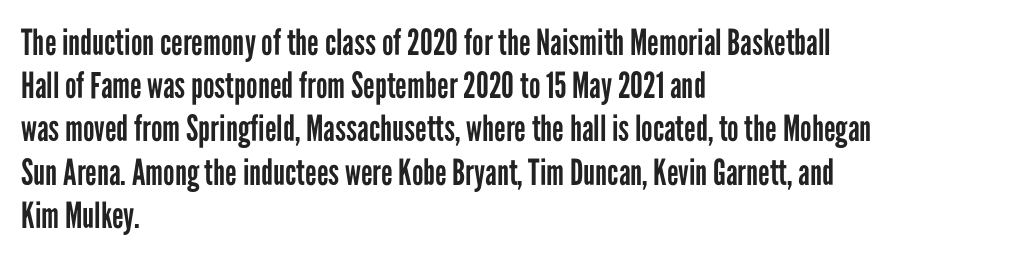
{"serif": "no", "italic": "no", "bold": "no", "weight": "regular", "width": "condensed", "stroke_contrast": "low", "x_height": "medium", "monospaced": "no", "underline": "no", "align": "left", "line_spacing_ratio": 1.2, "letter_spacing": "normal", "letter_spacing_em": 0.0, "glyph_px": 36}
